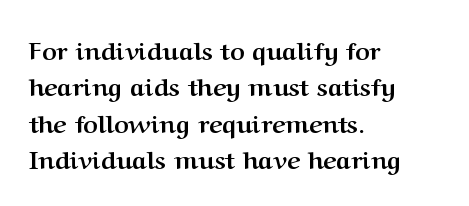
The letters are bold, with thick, heavy strokes. If you measured baseline to baseline, you'd find a middling distance. Posture: straight, roman, zero tilt. No word sits above an underline.
